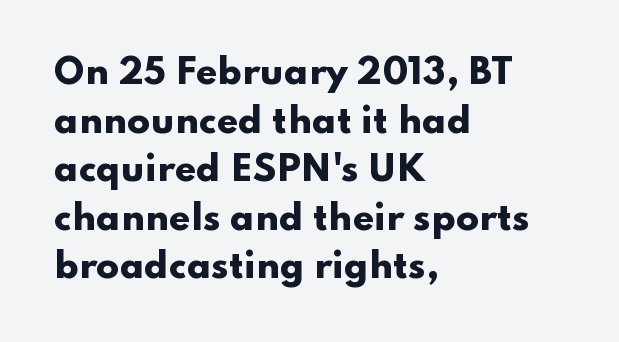
The image shows 34 px heavy, wide sans-serif type, upright; set left-aligned, normal line spacing (1.43x), normal letter spacing, not underlined; low stroke contrast and a small x-height.
